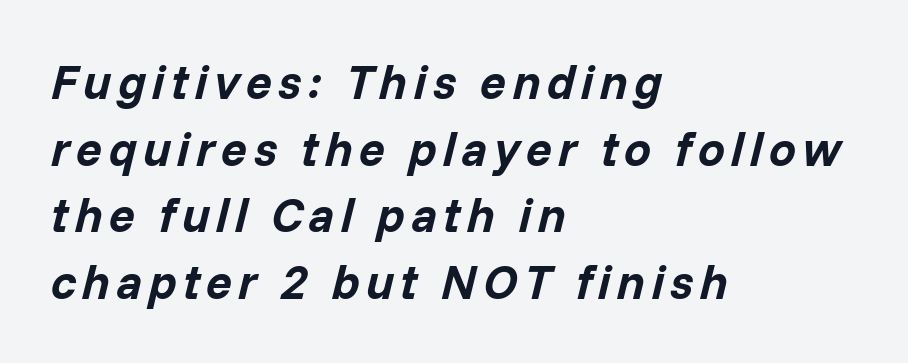
The image shows 48 px bold type, italic (leaning right); set left-aligned, normal line spacing (1.39x), not underlined; low stroke contrast and a medium x-height.
